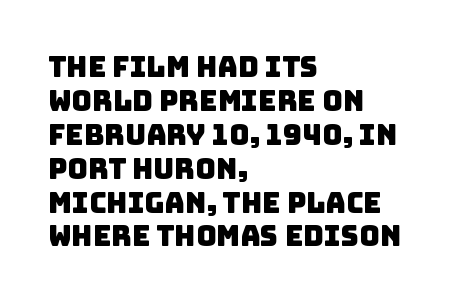
The face used here is a sans, in the tradition of grotesques and geometrics. Tracking value appears to be zero — textbook default spacing. The ragged edge is on the right, which tells us the setting is flush left. The space directly below the letters is spotless.
